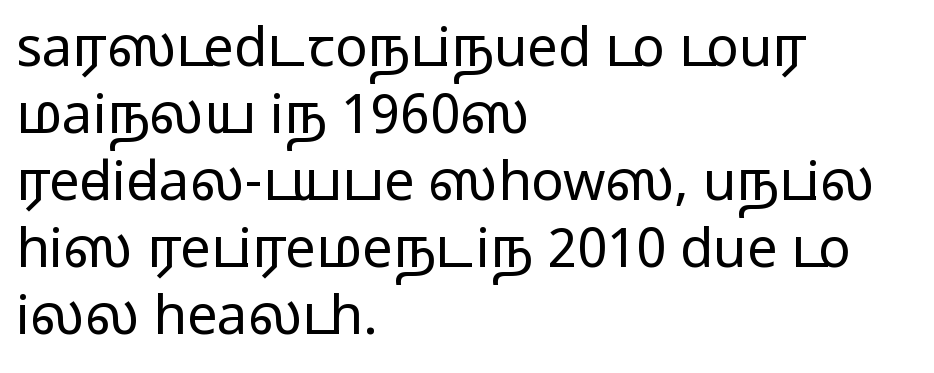
The image shows 54 px wide sans-serif type, upright; set left-aligned, line spacing 1.24x, normal letter spacing, not underlined; medium stroke contrast.
